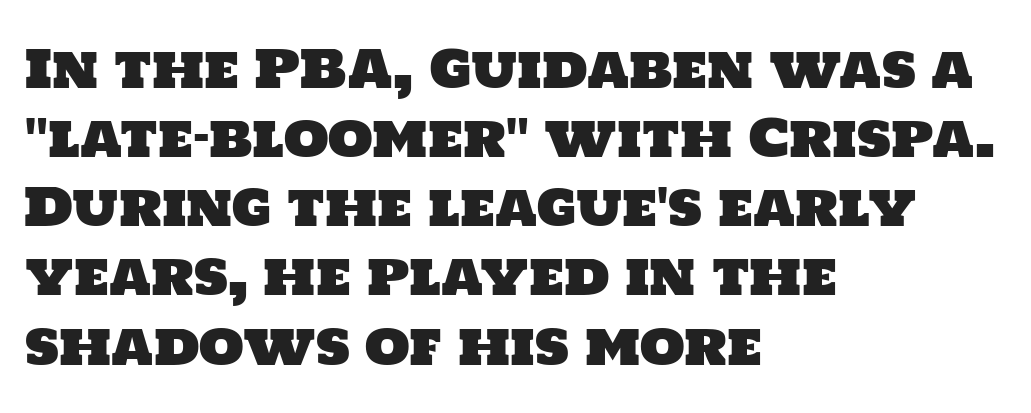
{"serif": "no", "width": "normal", "stroke_contrast": "low", "x_height": "large", "monospaced": "no", "underline": "no", "align": "left", "line_spacing": "normal", "line_spacing_ratio": 1.33, "letter_spacing": "normal", "letter_spacing_em": 0.0, "glyph_px": 52}
